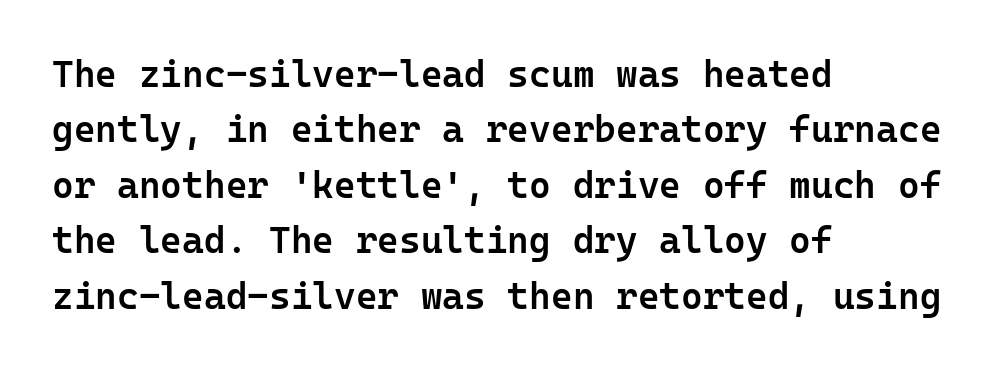
{"serif": "no", "italic": "no", "bold": "semi", "weight": "semibold", "width": "normal", "stroke_contrast": "low", "x_height": "medium", "monospaced": "yes", "underline": "no", "align": "left", "line_spacing": "normal", "line_spacing_ratio": 1.5, "letter_spacing": "normal", "letter_spacing_em": 0.0, "glyph_px": 37}
